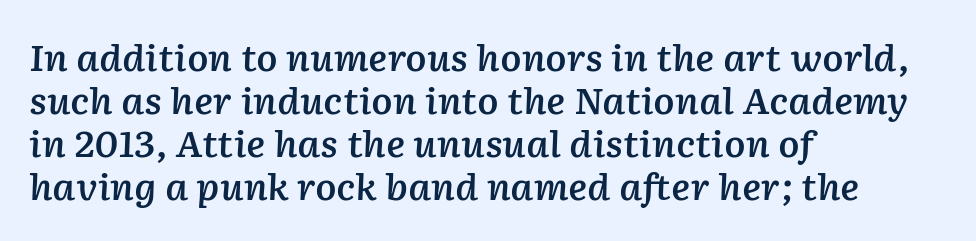
Left-aligned paragraph, ragged on the right. The gaps between neighbouring characters are ordinary and unremarkable. A somewhat darkened texture: the type is semibold rather than bold. A bare baseline throughout the passage.
